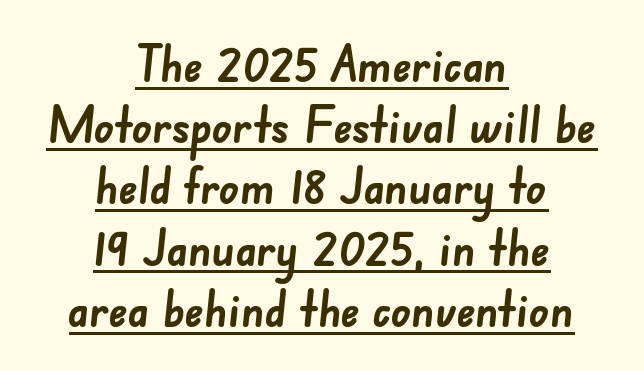
The image shows 49 px semibold sans-serif type; set centered, normal line spacing (1.25x), normal letter spacing, underlined; low stroke contrast and a small x-height.
